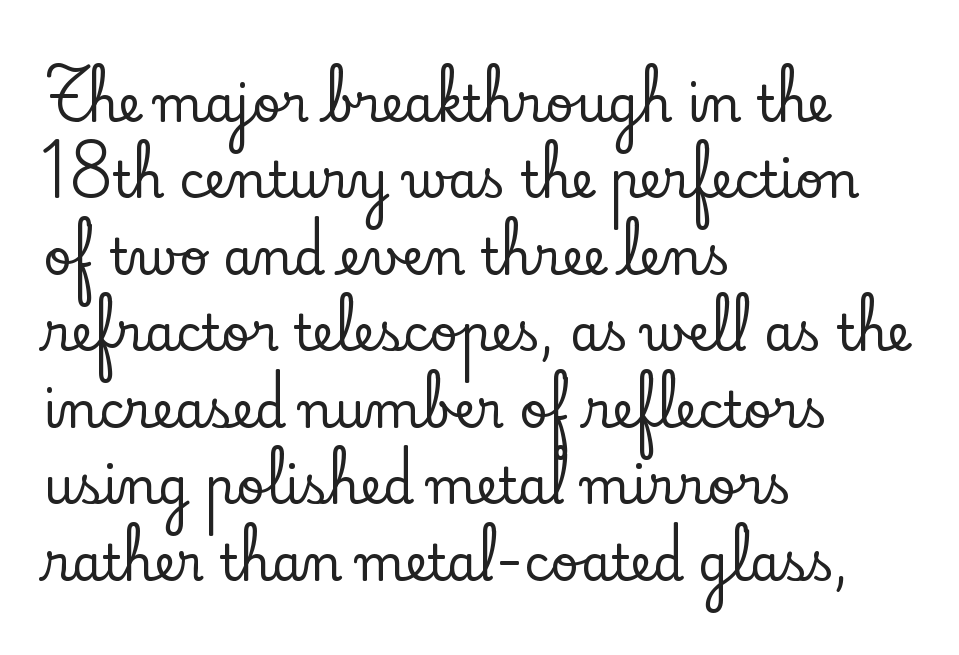
{"serif": "yes", "italic": "no", "width": "normal", "stroke_contrast": "low", "x_height": "small", "monospaced": "no", "underline": "no", "align": "left", "line_spacing": "normal", "line_spacing_ratio": 1.56, "letter_spacing": "normal", "letter_spacing_em": 0.0, "glyph_px": 49}
